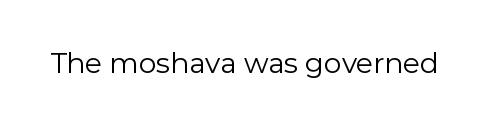
{"serif": "no", "italic": "no", "bold": "no", "weight": "regular", "width": "normal", "stroke_contrast": "low", "x_height": "medium", "monospaced": "no", "underline": "no", "letter_spacing": "normal", "letter_spacing_em": 0.0, "glyph_px": 28}
